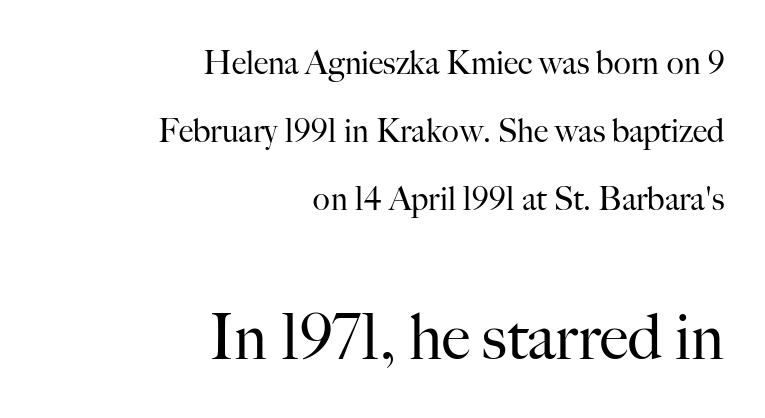
Q: Is the text bold? A: No.
Q: Is the text italic (slanted)? A: No, it is upright.
Q: Is the typeface a serif or a sans-serif typeface? A: Serif.
Q: Is the text underlined? A: No.
Q: How is the paragraph aligned? A: Right-aligned.
Q: Is the spacing between letters normal or unusually wide? A: Normal.
Q: Is the spacing between lines tight, normal or loose? A: Loose.
Q: Which block of text is set in a larger size, the first (top) or the second (bottom)? A: The second (bottom) one.
Q: Width (condensed, normal, or wide)? A: Normal.
Q: Stroke contrast? A: High.
Q: x-height? A: Small.
Q: Monospaced? A: No.
